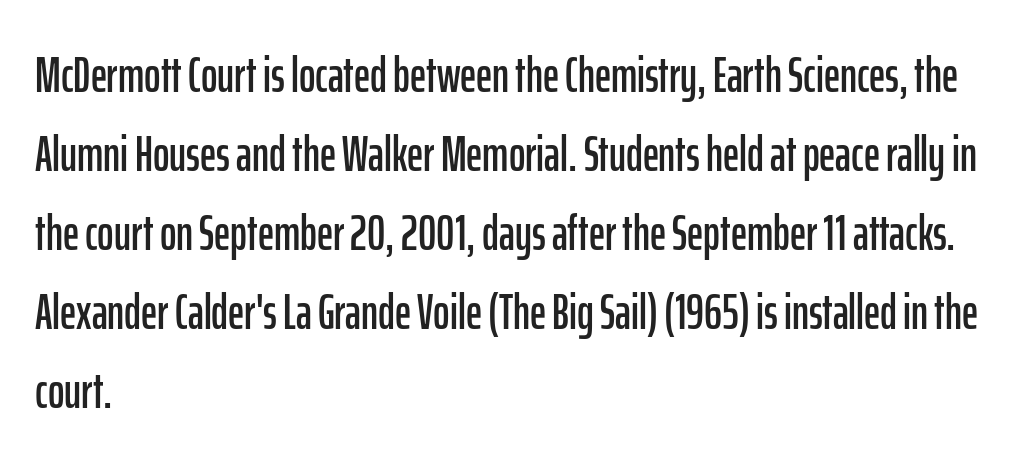
The image shows 50 px condensed sans-serif type, upright; set left-aligned, normal line spacing (1.58x), normal letter spacing, not underlined; low stroke contrast and a medium x-height.
